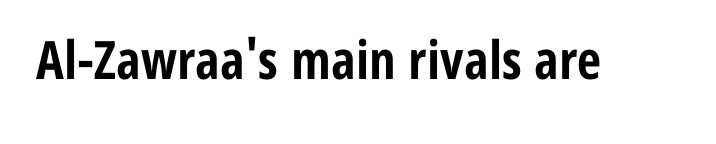
Q: Is the text bold? A: Yes.
Q: Is the text italic (slanted)? A: No, it is upright.
Q: Is the typeface a serif or a sans-serif typeface? A: Sans-serif.
Q: Is the text underlined? A: No.
Q: Is the spacing between letters normal or unusually wide? A: Normal.
Q: Width (condensed, normal, or wide)? A: Condensed.
Q: Stroke contrast? A: Low.
Q: x-height? A: Medium.
Q: Monospaced? A: No.
